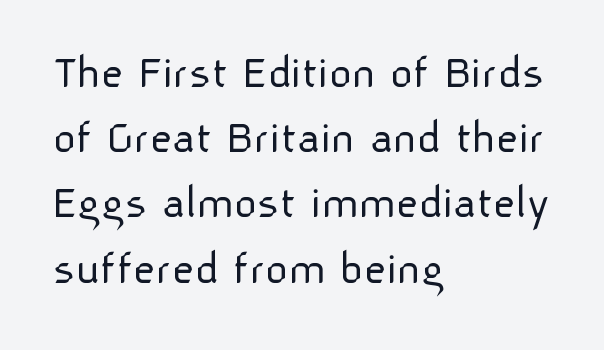
{"serif": "no", "italic": "no", "bold": "no", "weight": "light", "width": "normal", "stroke_contrast": "low", "x_height": "medium", "monospaced": "no", "underline": "no", "align": "left", "line_spacing": "normal", "line_spacing_ratio": 1.33, "letter_spacing": "normal", "letter_spacing_em": 0.0, "glyph_px": 49}
